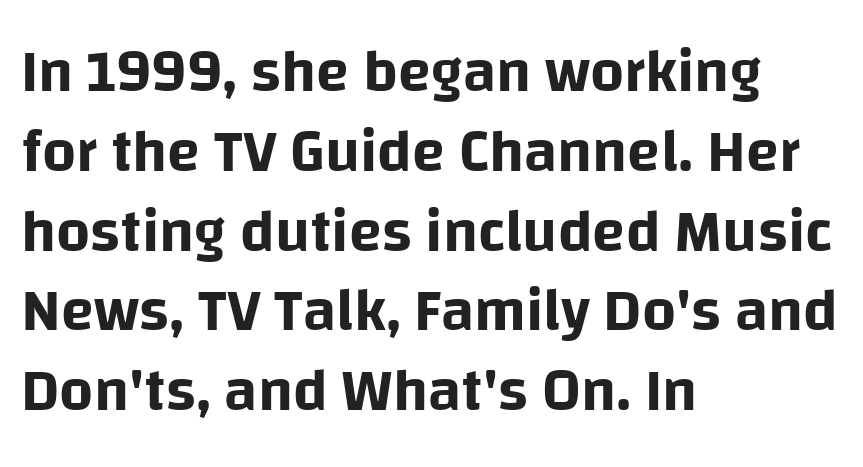
{"serif": "no", "italic": "no", "width": "normal", "stroke_contrast": "low", "x_height": "large", "monospaced": "no", "underline": "no", "align": "left", "line_spacing": "normal", "line_spacing_ratio": 1.33, "letter_spacing": "normal", "letter_spacing_em": 0.0, "glyph_px": 60}
